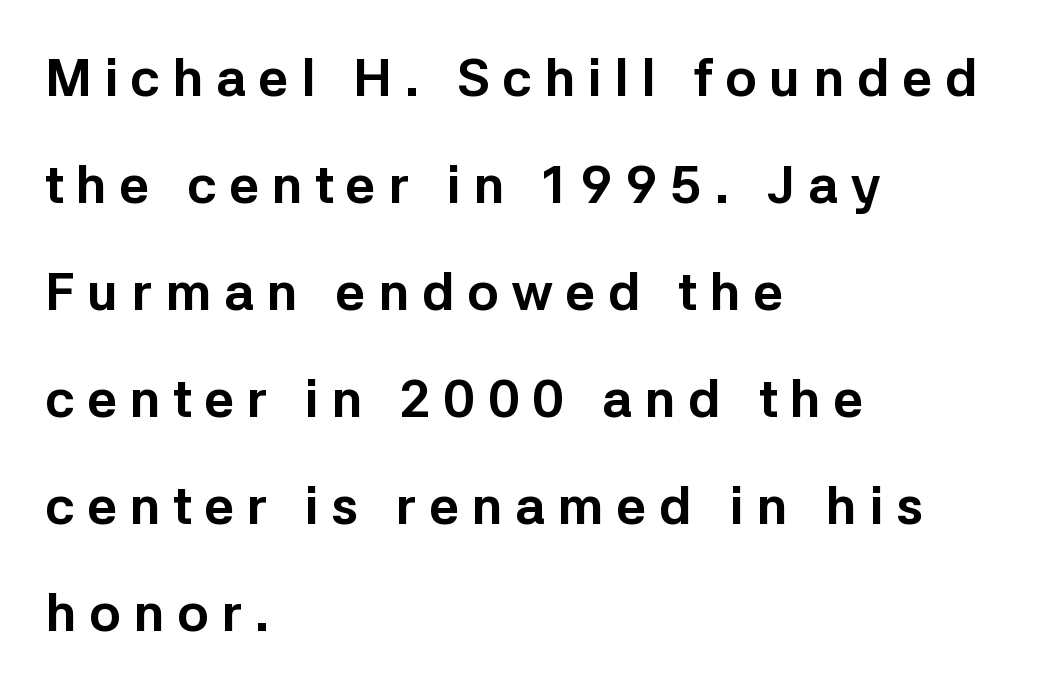
Q: Is the text bold? A: Yes.
Q: Is the text italic (slanted)? A: No, it is upright.
Q: Is the typeface a serif or a sans-serif typeface? A: Sans-serif.
Q: Is the text underlined? A: No.
Q: How is the paragraph aligned? A: Left-aligned.
Q: Is the spacing between letters normal or unusually wide? A: Unusually wide.
Q: Is the spacing between lines tight, normal or loose? A: Loose.
Q: Width (condensed, normal, or wide)? A: Normal.
Q: Stroke contrast? A: Low.
Q: x-height? A: Medium.
Q: Monospaced? A: No.
